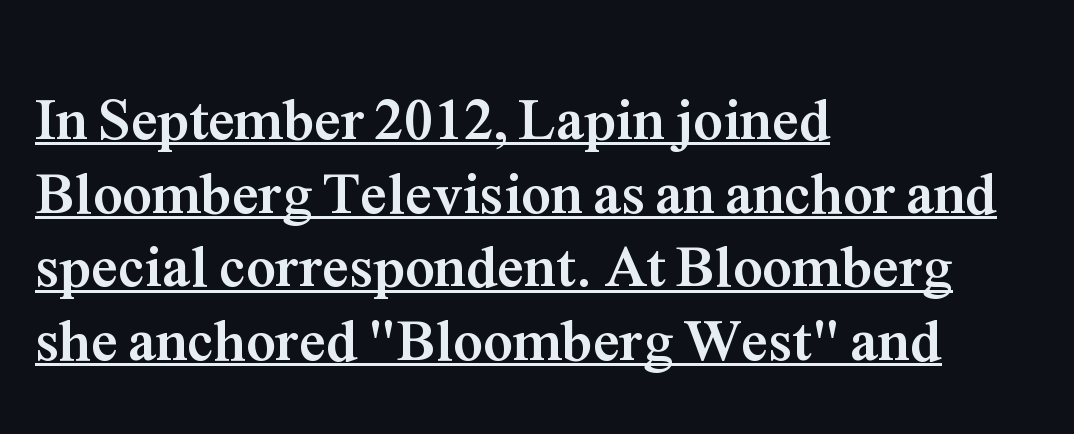
Q: Is the text bold? A: Yes.
Q: Is the text italic (slanted)? A: No, it is upright.
Q: Is the typeface a serif or a sans-serif typeface? A: Serif.
Q: Is the text underlined? A: Yes.
Q: How is the paragraph aligned? A: Left-aligned.
Q: Is the spacing between letters normal or unusually wide? A: Normal.
Q: Is the spacing between lines tight, normal or loose? A: Normal.
Q: Width (condensed, normal, or wide)? A: Normal.
Q: Stroke contrast? A: Medium.
Q: x-height? A: Medium.
Q: Monospaced? A: No.
